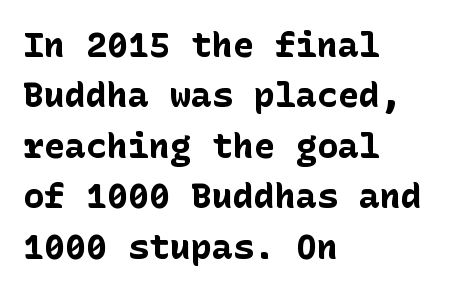
Does the weight exceed regular? Yes, all the way to bold. The designer went with a sans here, leaving each stem footless. The string is rendered with underlining switched off. One-word summary of the alignment: left. The gaps between neighbouring characters are ordinary and unremarkable.
